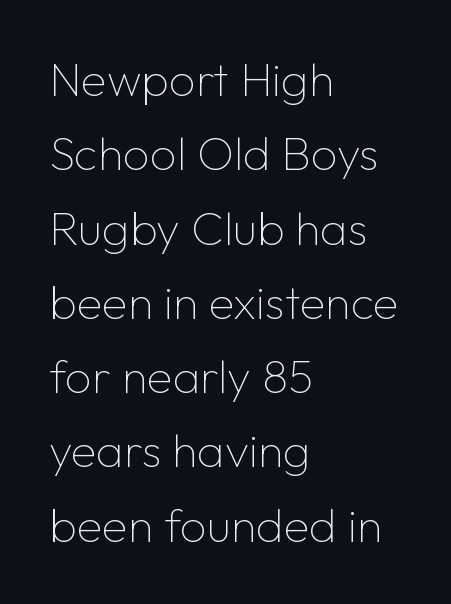
The image shows 47 px thin sans-serif type, upright; set left-aligned, normal line spacing (1.58x), normal letter spacing, not underlined; low stroke contrast and a medium x-height.
